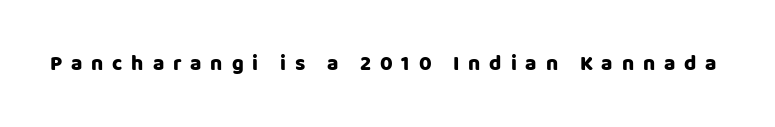
The image shows 21 px text type, upright; set unusually wide letter spacing (+0.42 em), not underlined.
